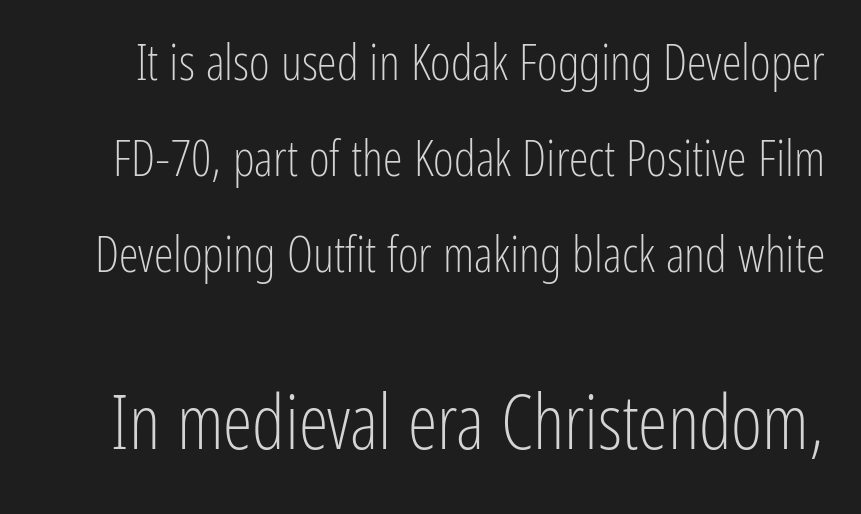
Q: Is the text bold? A: No.
Q: Is the text italic (slanted)? A: No, it is upright.
Q: Is the typeface a serif or a sans-serif typeface? A: Sans-serif.
Q: Is the text underlined? A: No.
Q: Is the spacing between letters normal or unusually wide? A: Normal.
Q: Is the spacing between lines tight, normal or loose? A: Loose.
Q: Which block of text is set in a larger size, the first (top) or the second (bottom)? A: The second (bottom) one.
Q: Width (condensed, normal, or wide)? A: Condensed.
Q: Stroke contrast? A: Low.
Q: x-height? A: Medium.
Q: Monospaced? A: No.
